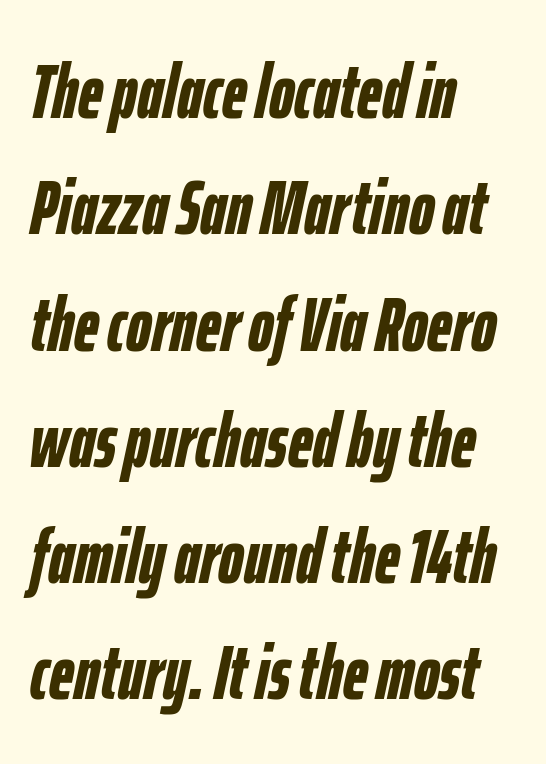
{"italic": "yes", "lean": "right", "slant_degrees": 12, "bold": "yes", "weight": "semibold", "width": "condensed", "stroke_contrast": "low", "x_height": "medium", "monospaced": "no", "underline": "no", "align": "left", "line_spacing": "normal", "line_spacing_ratio": 1.51, "letter_spacing": "normal", "letter_spacing_em": 0.0, "glyph_px": 77}
